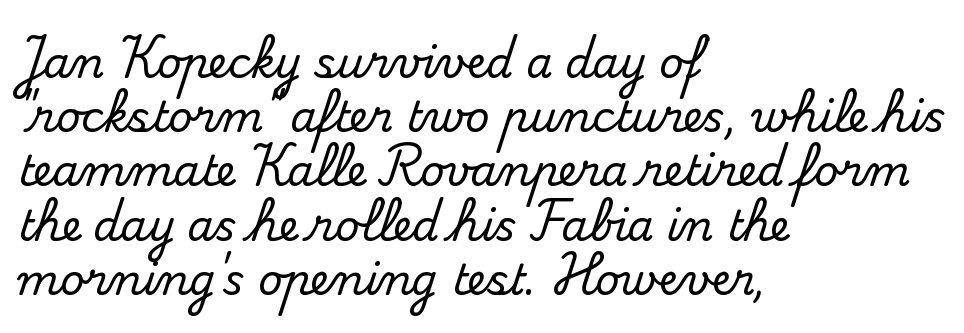
Observe the ordinary spacing: letters are neighbours, not strangers. The gap between lines stays unmarked. The vertical gap from one line to the next is medium.
